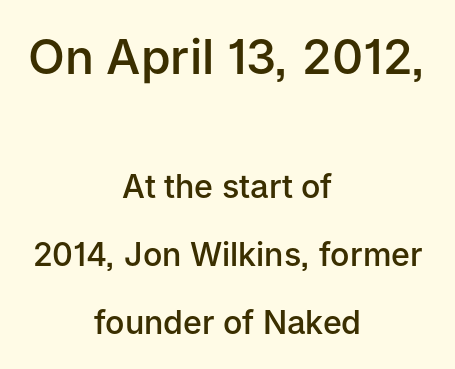
{"serif": "no", "italic": "no", "bold": "semi", "weight": "semibold", "width": "normal", "stroke_contrast": "low", "x_height": "medium", "monospaced": "no", "underline": "no", "align": "center", "line_spacing": "loose", "line_spacing_ratio": 2.12, "letter_spacing": "normal", "letter_spacing_em": 0.0, "larger_block": "first", "size_ratio": 1.5, "glyph_px": 48}
